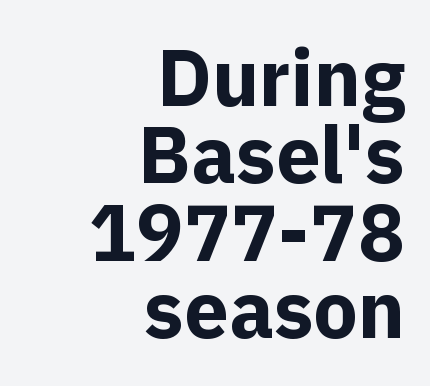
{"serif": "no", "italic": "no", "bold": "yes", "weight": "bold", "width": "normal", "x_height": "medium", "monospaced": "no", "underline": "no", "align": "right", "line_spacing": "tight", "line_spacing_ratio": 0.98, "letter_spacing": "normal", "letter_spacing_em": 0.0, "glyph_px": 79}
